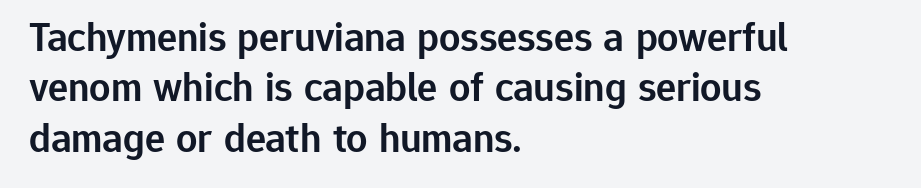
{"serif": "no", "italic": "no", "bold": "semi", "weight": "semibold", "width": "normal", "stroke_contrast": "low", "x_height": "medium", "monospaced": "no", "underline": "no", "align": "left", "line_spacing_ratio": 1.2, "letter_spacing": "normal", "letter_spacing_em": 0.0, "glyph_px": 42}
